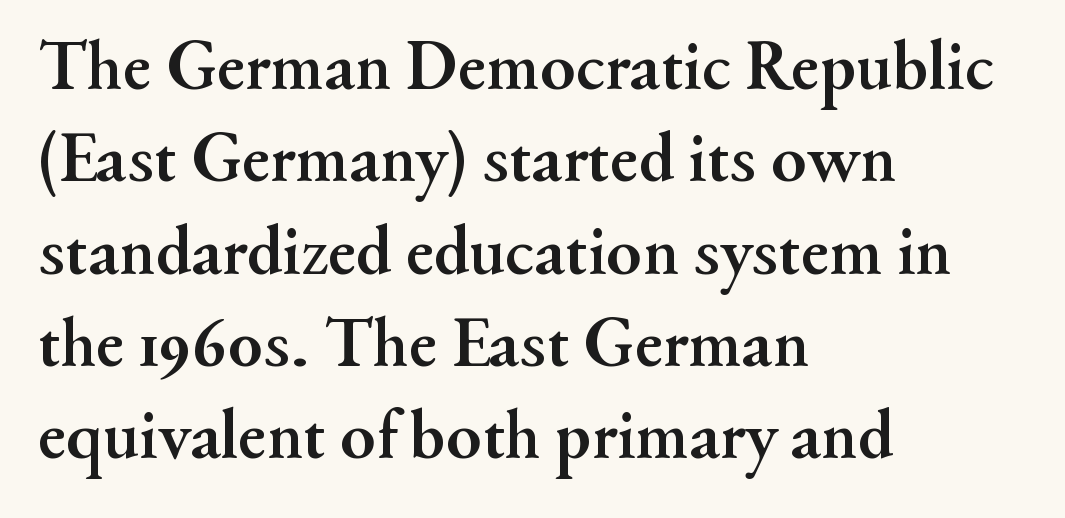
Little horizontal feet cap the strokes, marking this as serif type. What's the leading like? Ordinary, nothing unusual. Is this a fixed-width face? No — the glyphs have proportional, varying widths. Left-aligned paragraph, ragged on the right. Caption: bold face, heavy strokes. A bare baseline throughout the passage.
